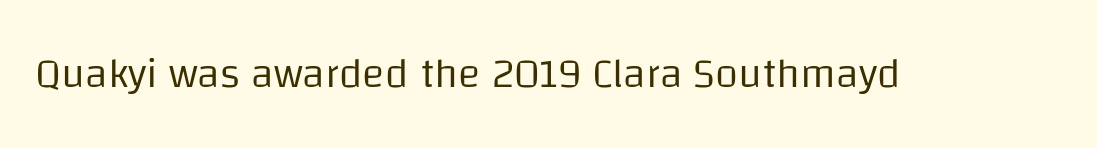
Q: Is the text bold? A: No.
Q: Is the text italic (slanted)? A: No, it is upright.
Q: Is the typeface a serif or a sans-serif typeface? A: Sans-serif.
Q: Is the text underlined? A: No.
Q: Is the spacing between letters normal or unusually wide? A: Normal.
Q: Width (condensed, normal, or wide)? A: Normal.
Q: Stroke contrast? A: Low.
Q: x-height? A: Large.
Q: Monospaced? A: No.
